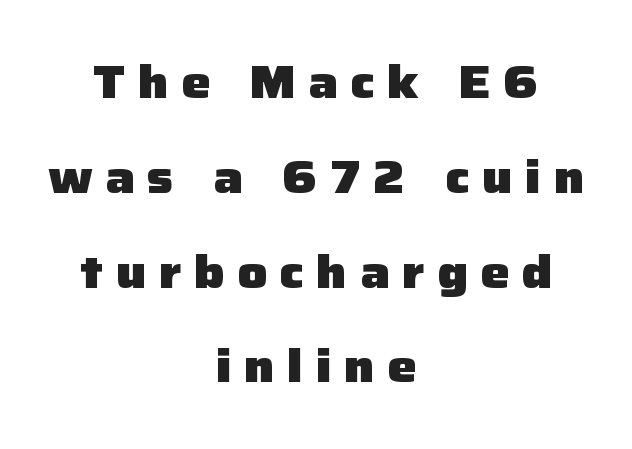
The passage shown is typed in a proportional face where columns would drift. The letters are spread apart with noticeably loose tracking. A typesetter would call this leading open, well beyond the default. Strong, thick strokes mark this as bold type. Italic? Not at all — the glyphs are vertical. This rendering uses center alignment, leaving both contours irregular but symmetric.
